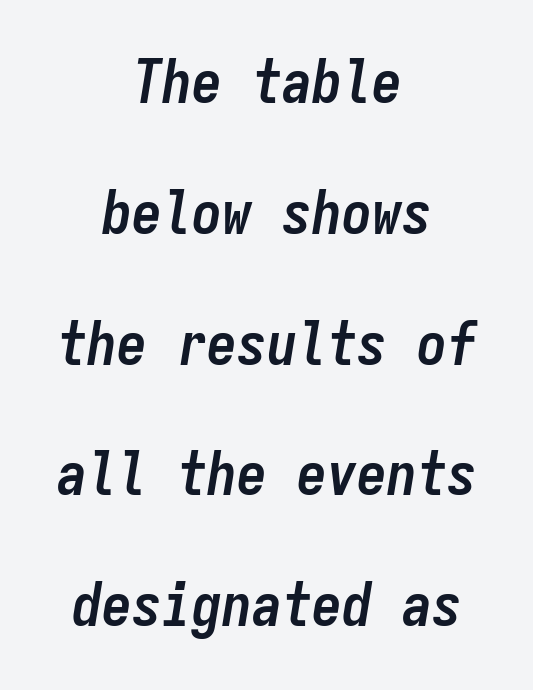
{"italic": "yes", "lean": "right", "slant_degrees": 9, "bold": "yes", "weight": "semibold", "width": "condensed", "stroke_contrast": "low", "x_height": "medium", "monospaced": "yes", "underline": "no", "align": "center", "line_spacing": "loose", "line_spacing_ratio": 2.18, "letter_spacing": "normal", "letter_spacing_em": 0.0, "glyph_px": 60}
